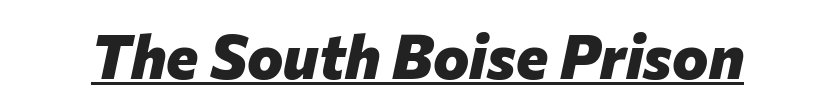
Rendered with sloped, italic letterforms. Plenty of ink on the page — the face is bold. Tracking here is standard; glyphs follow each other at the usual distance. This rendering features underlined lettering.
